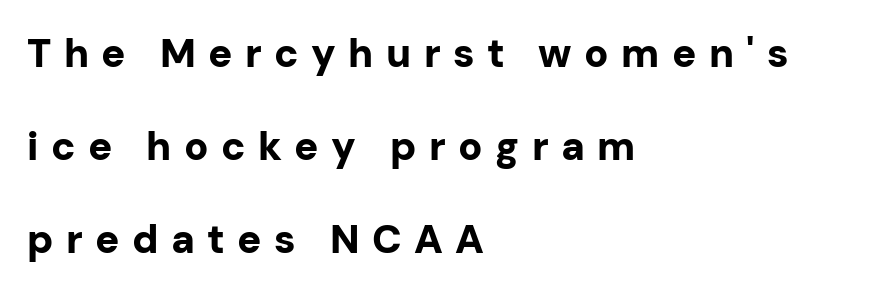
{"serif": "no", "italic": "no", "bold": "yes", "weight": "bold", "width": "normal", "stroke_contrast": "low", "x_height": "medium", "monospaced": "no", "underline": "no", "align": "left", "line_spacing": "loose", "line_spacing_ratio": 2.32, "letter_spacing": "wide", "letter_spacing_em": 0.31, "glyph_px": 40}
